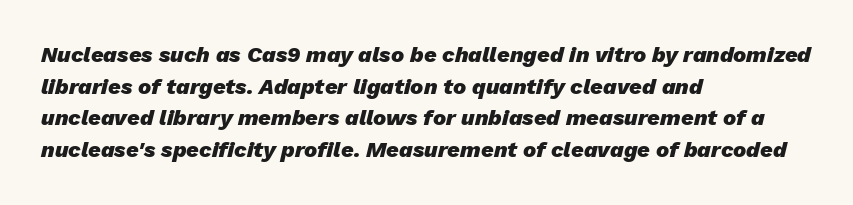
The image shows 22 px bold type, italic (leaning right); set left-aligned, normal line spacing (1.44x), normal letter spacing, not underlined.
